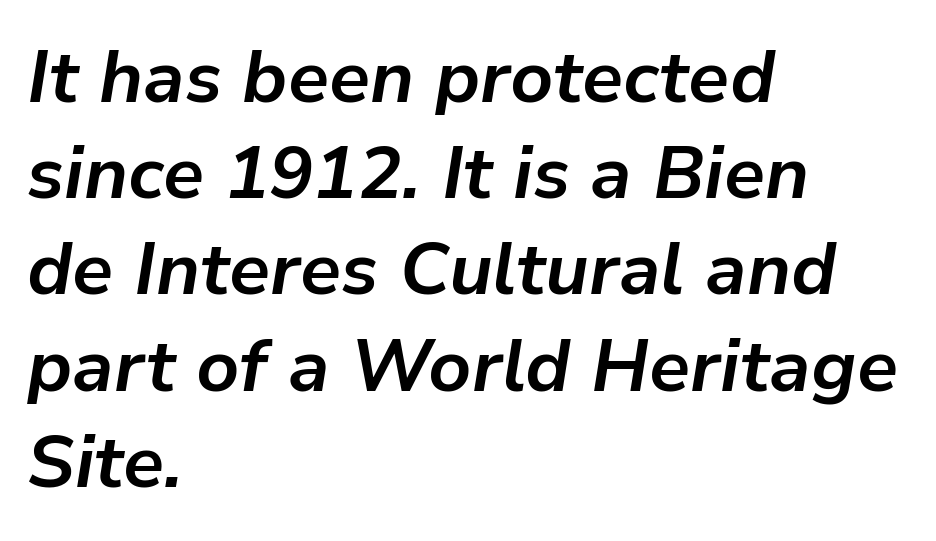
The image shows 74 px bold type, italic (leaning right); set left-aligned, normal line spacing (1.3x), normal letter spacing, not underlined; low stroke contrast and a medium x-height.
